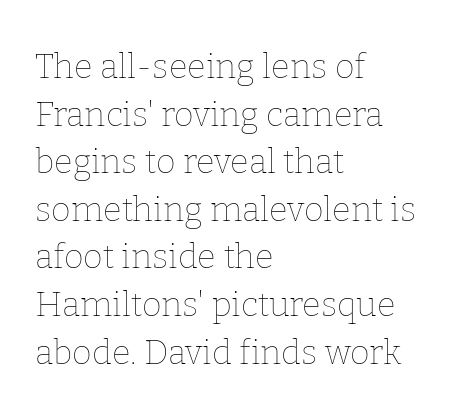
{"italic": "no", "bold": "no", "weight": "thin", "width": "normal", "stroke_contrast": "low", "x_height": "medium", "monospaced": "no", "underline": "no", "align": "left", "line_spacing": "normal", "line_spacing_ratio": 1.4, "letter_spacing": "normal", "letter_spacing_em": 0.0, "glyph_px": 34}
